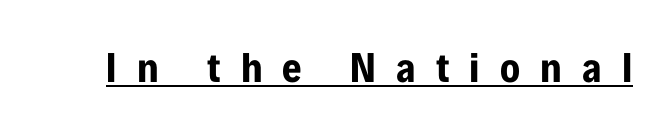
Strokes here are thick enough to call this a true bold. Looks like regular typesetting: each glyph gets only the width it needs. Look at the tracking — it's clearly loosened, letters drifting apart. This rendering features underlined lettering. Look at the bottom of the vertical strokes: they stop flat, with no serifs.
